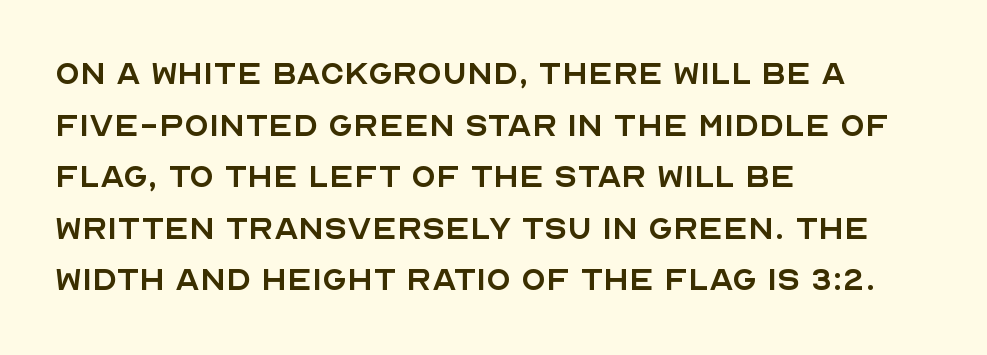
Q: Is the text bold? A: No.
Q: Is the text italic (slanted)? A: No, it is upright.
Q: Is the typeface a serif or a sans-serif typeface? A: Sans-serif.
Q: Is the text underlined? A: No.
Q: How is the paragraph aligned? A: Left-aligned.
Q: Is the spacing between letters normal or unusually wide? A: Normal.
Q: Is the spacing between lines tight, normal or loose? A: Normal.
Q: Width (condensed, normal, or wide)? A: Normal.
Q: x-height? A: Large.
Q: Monospaced? A: No.
